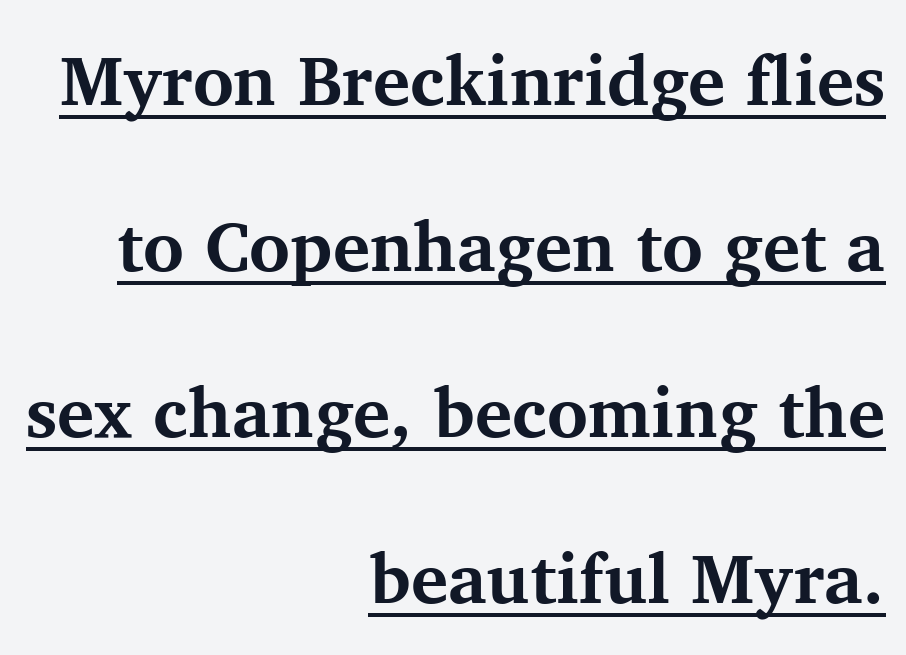
Q: Is the text bold? A: Yes.
Q: Is the text italic (slanted)? A: No, it is upright.
Q: Is the typeface a serif or a sans-serif typeface? A: Serif.
Q: Is the text underlined? A: Yes.
Q: How is the paragraph aligned? A: Right-aligned.
Q: Is the spacing between letters normal or unusually wide? A: Normal.
Q: Is the spacing between lines tight, normal or loose? A: Loose.
Q: Width (condensed, normal, or wide)? A: Normal.
Q: Stroke contrast? A: Medium.
Q: x-height? A: Medium.
Q: Monospaced? A: No.
